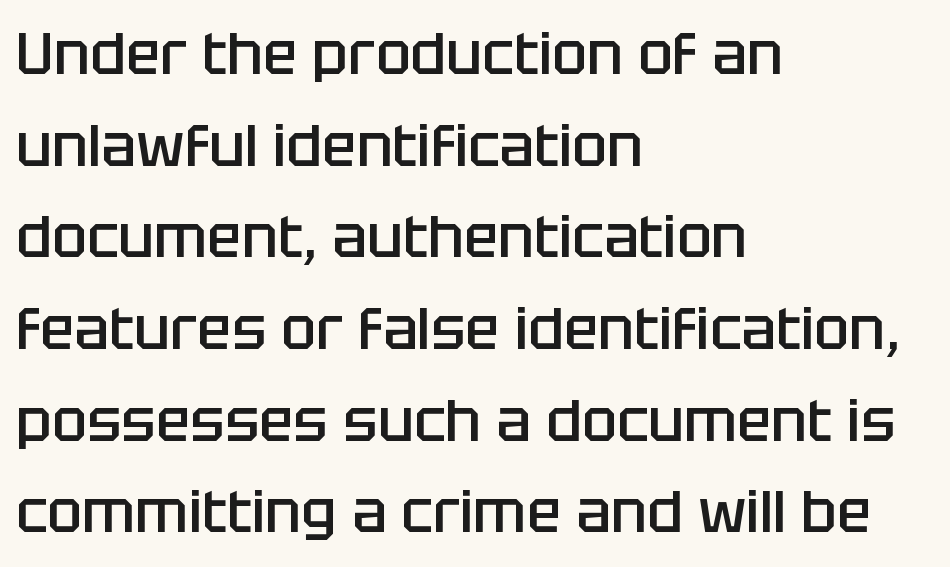
Does extra space separate the letters? No, they use regular spacing. The foot of each line stays bare and open. The lines in this sample share a left origin and differ only in where they stop. Note the varied advance widths — an 'i' is clearly narrower than an 'm'. Vertically, the passage feels balanced, rows spaced as you'd expect. Students, this is semibold: more ink than regular, less than bold.
